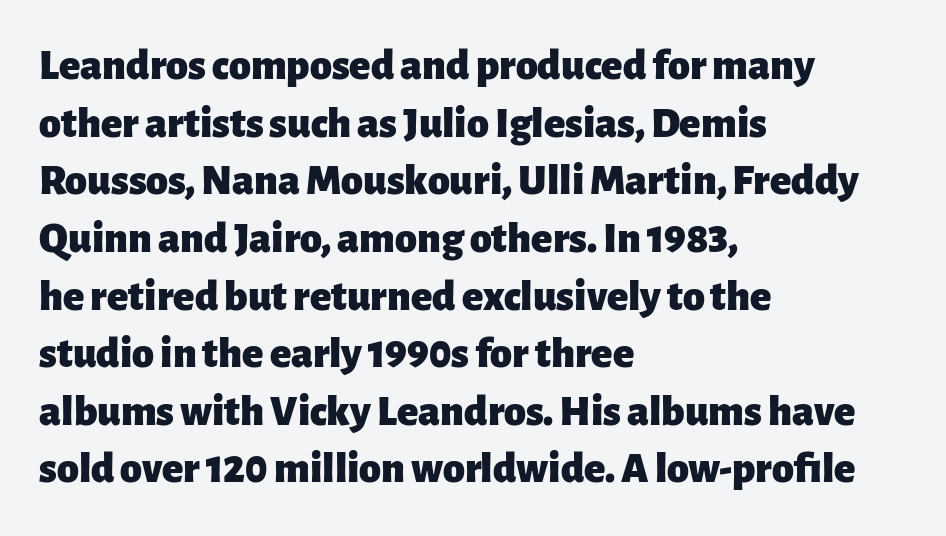
The image shows 44 px heavy sans-serif type, upright; set left-aligned, normal line spacing (1.31x), normal letter spacing, not underlined; low stroke contrast and a medium x-height.
